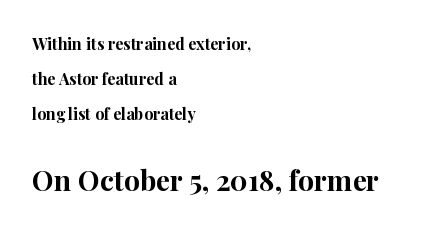
Q: Is the text bold? A: Yes.
Q: Is the text italic (slanted)? A: No, it is upright.
Q: Is the typeface a serif or a sans-serif typeface? A: Serif.
Q: Is the text underlined? A: No.
Q: How is the paragraph aligned? A: Left-aligned.
Q: Is the spacing between letters normal or unusually wide? A: Normal.
Q: Is the spacing between lines tight, normal or loose? A: Loose.
Q: Which block of text is set in a larger size, the first (top) or the second (bottom)? A: The second (bottom) one.
Q: Width (condensed, normal, or wide)? A: Normal.
Q: Stroke contrast? A: High.
Q: x-height? A: Medium.
Q: Monospaced? A: No.
